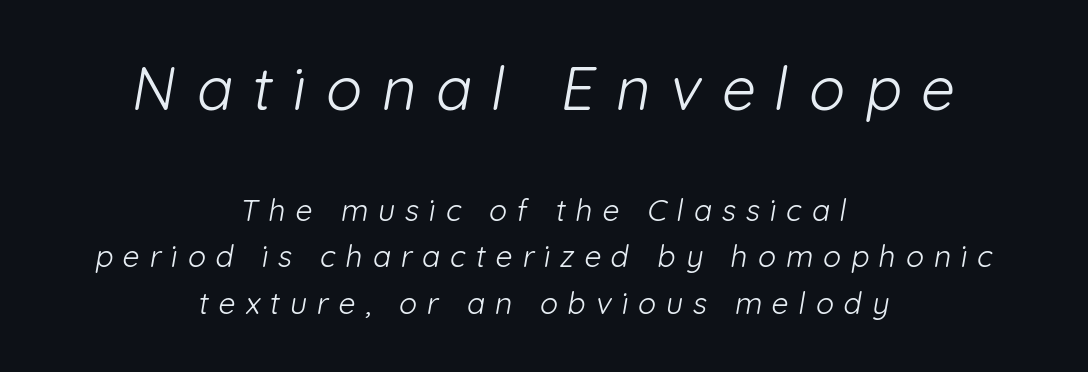
Classification — sans serif. Compared with a flush-left layout, this one balances lines on the center instead. Does extra space separate the letters? Yes, quite a lot of it. Regular leading.
